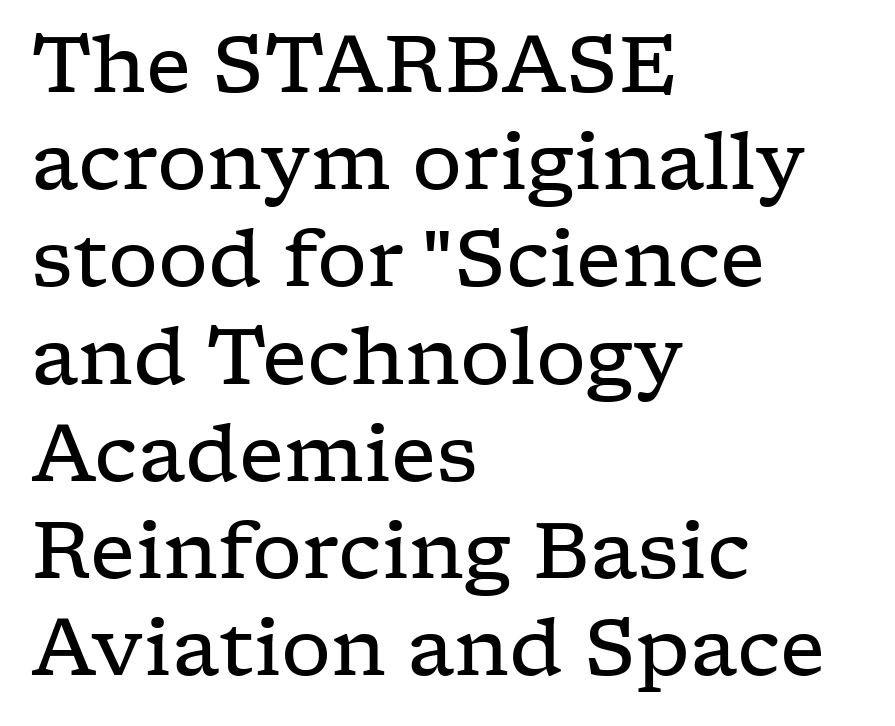
{"serif": "yes", "italic": "no", "bold": "no", "weight": "regular", "width": "wide", "stroke_contrast": "low", "x_height": "medium", "monospaced": "no", "underline": "no", "align": "left", "line_spacing_ratio": 1.23, "letter_spacing": "normal", "letter_spacing_em": 0.0, "glyph_px": 79}
